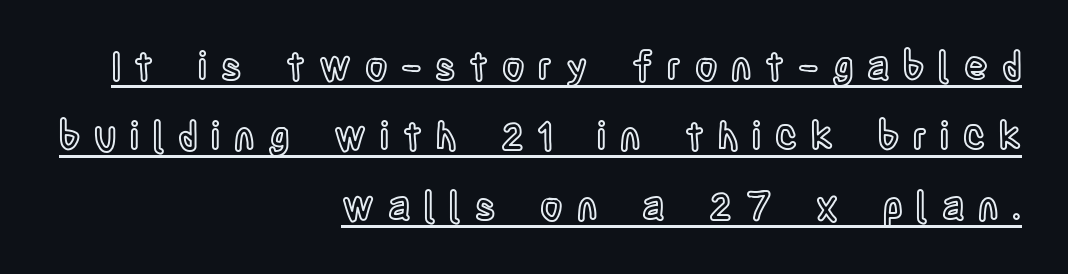
The face used here is proportionally spaced, like ordinary book or web type. Does a line run under the words? Yes, clearly. A flush-right, rag-left setting is used for this passage. In terms of posture, this sample is upright. Observe the wide spacing: letters keep a clear distance from each other.
